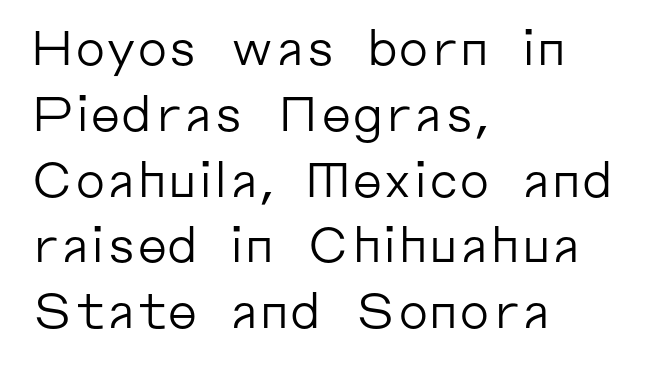
The image shows 48 px regular-weight sans-serif type, upright; set left-aligned, normal line spacing (1.37x), normal letter spacing, not underlined; low stroke contrast and a medium x-height.
